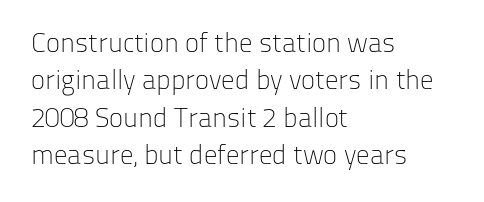
Q: Is the text bold? A: No.
Q: Is the text italic (slanted)? A: No, it is upright.
Q: Is the text underlined? A: No.
Q: How is the paragraph aligned? A: Left-aligned.
Q: Is the spacing between letters normal or unusually wide? A: Normal.
Q: Is the spacing between lines tight, normal or loose? A: Normal.
